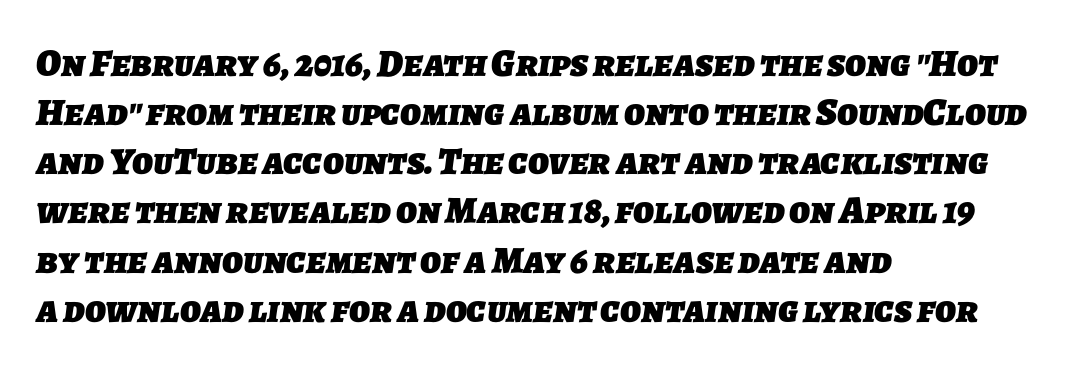
Q: Is the text bold? A: Yes.
Q: Is the typeface a serif or a sans-serif typeface? A: Sans-serif.
Q: Is the text underlined? A: No.
Q: How is the paragraph aligned? A: Left-aligned.
Q: Is the spacing between letters normal or unusually wide? A: Normal.
Q: Is the spacing between lines tight, normal or loose? A: Normal.
Q: Width (condensed, normal, or wide)? A: Normal.
Q: Stroke contrast? A: Low.
Q: x-height? A: Medium.
Q: Monospaced? A: No.
